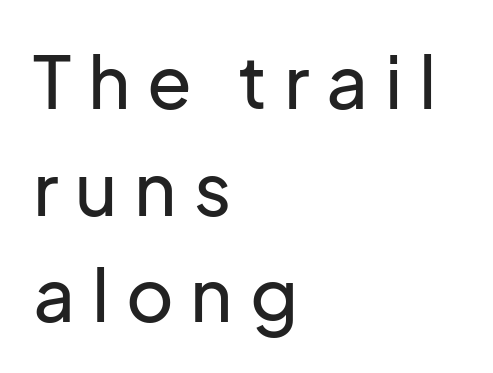
{"serif": "no", "italic": "no", "width": "normal", "stroke_contrast": "low", "x_height": "medium", "monospaced": "no", "underline": "no", "align": "left", "line_spacing": "normal", "line_spacing_ratio": 1.46, "letter_spacing": "wide", "letter_spacing_em": 0.23, "glyph_px": 73}
